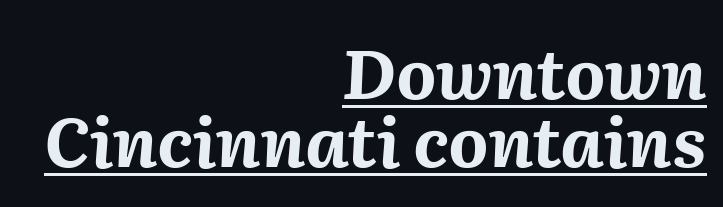
This is heavy type, rendered in bold. If you drew a ruler down the right edge, every line would touch it. Is there an underline? Yes — a line sits under the letters. Honestly, the rows look squashed on top of each other. The letters are slanted; this is an italic face.
